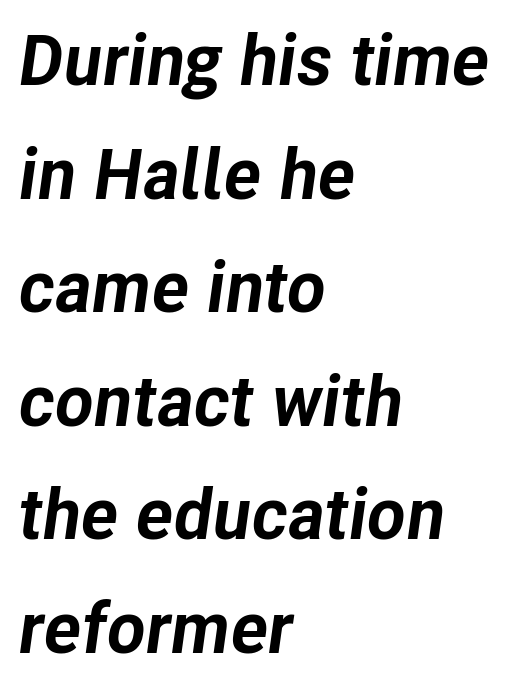
Q: Is the text bold? A: Yes.
Q: Is the text italic (slanted)? A: Yes, it leans right by about 8 degrees.
Q: Is the text underlined? A: No.
Q: How is the paragraph aligned? A: Left-aligned.
Q: Is the spacing between letters normal or unusually wide? A: Normal.
Q: Is the spacing between lines tight, normal or loose? A: Normal.
Q: Width (condensed, normal, or wide)? A: Normal.
Q: Stroke contrast? A: Low.
Q: x-height? A: Medium.
Q: Monospaced? A: No.
